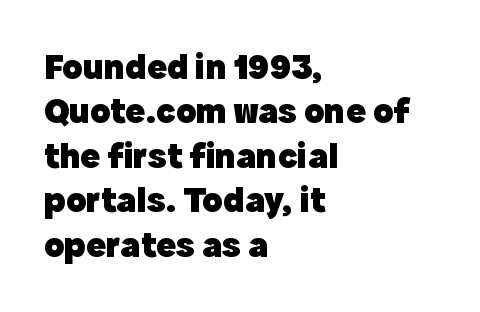
Q: Is the text bold? A: Yes.
Q: Is the text italic (slanted)? A: No, it is upright.
Q: Is the typeface a serif or a sans-serif typeface? A: Sans-serif.
Q: Is the text underlined? A: No.
Q: How is the paragraph aligned? A: Left-aligned.
Q: Is the spacing between letters normal or unusually wide? A: Normal.
Q: Width (condensed, normal, or wide)? A: Normal.
Q: x-height? A: Medium.
Q: Monospaced? A: No.
